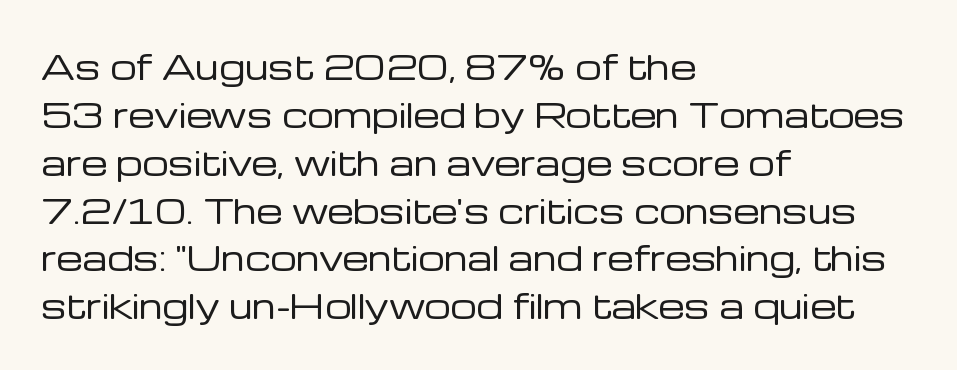
{"serif": "no", "italic": "no", "bold": "no", "weight": "regular", "width": "normal", "stroke_contrast": "low", "x_height": "medium", "monospaced": "no", "underline": "no", "align": "left", "line_spacing": "normal", "line_spacing_ratio": 1.45, "letter_spacing": "normal", "letter_spacing_em": 0.0, "glyph_px": 33}
